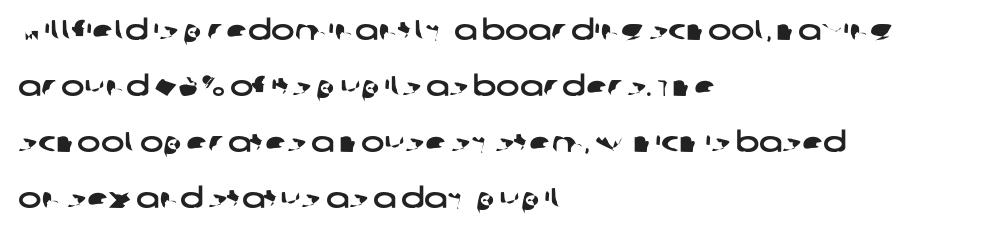
This sample uses plain, unmodified letter spacing. This sample trades compactness for vertical openness between lines. No word sits above an underline. A typesetter would label this face a sans.
